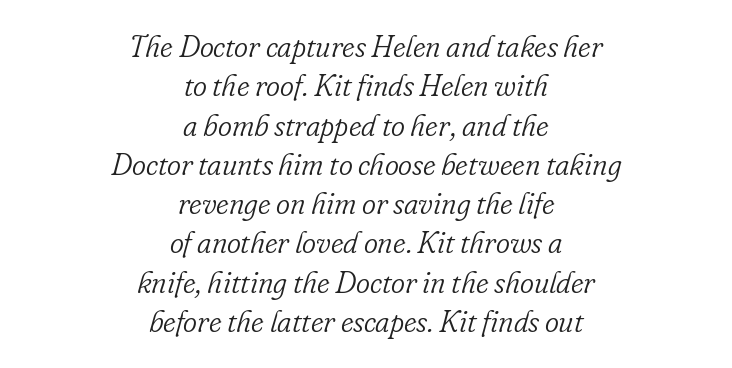
{"serif": "yes", "italic": "yes", "lean": "right", "slant_degrees": 16, "bold": "no", "weight": "light", "width": "normal", "stroke_contrast": "low", "x_height": "small", "monospaced": "no", "underline": "no", "align": "center", "line_spacing": "normal", "line_spacing_ratio": 1.31, "letter_spacing": "normal", "letter_spacing_em": 0.0, "glyph_px": 30}
